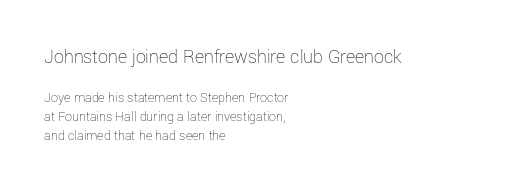
{"italic": "no", "bold": "no", "underline": "no", "align": "left", "line_spacing": "normal", "line_spacing_ratio": 1.38, "letter_spacing": "normal", "letter_spacing_em": 0.0, "larger_block": "first", "size_ratio": 1.43, "glyph_px": 20}
